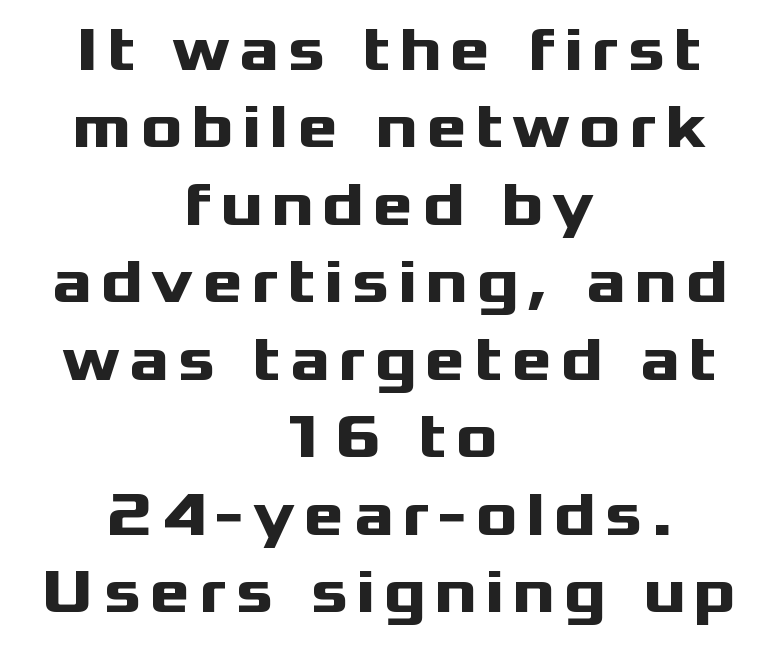
The image shows 62 px heavy, wide sans-serif type, upright; set centered, normal line spacing (1.25x), not underlined; medium stroke contrast and a medium x-height.
